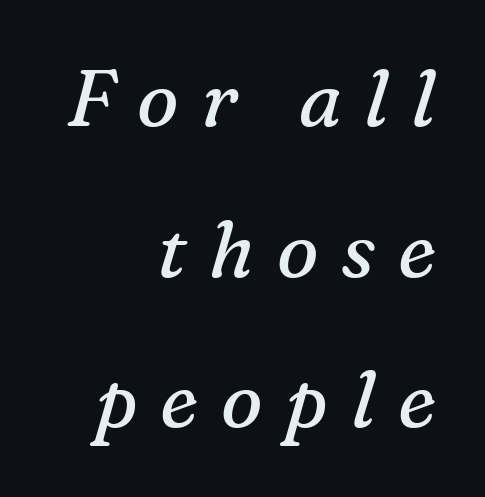
{"serif": "yes", "italic": "yes", "lean": "right", "slant_degrees": 16, "bold": "no", "weight": "regular", "width": "normal", "stroke_contrast": "medium", "x_height": "medium", "monospaced": "no", "underline": "no", "align": "right", "line_spacing": "loose", "line_spacing_ratio": 1.93, "letter_spacing": "wide", "letter_spacing_em": 0.29, "glyph_px": 78}
